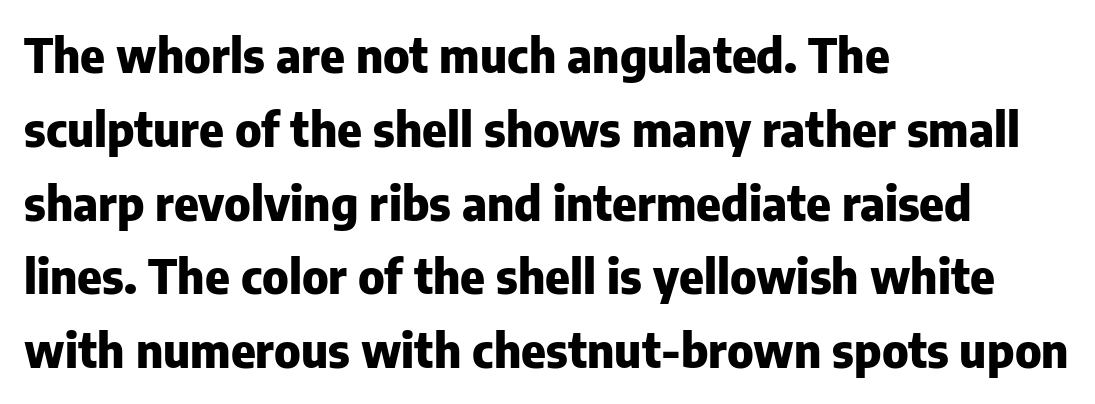
{"serif": "no", "italic": "no", "bold": "yes", "weight": "heavy", "width": "normal", "stroke_contrast": "low", "x_height": "medium", "monospaced": "no", "underline": "no", "align": "left", "line_spacing": "normal", "line_spacing_ratio": 1.57, "letter_spacing": "normal", "letter_spacing_em": 0.0, "glyph_px": 47}
